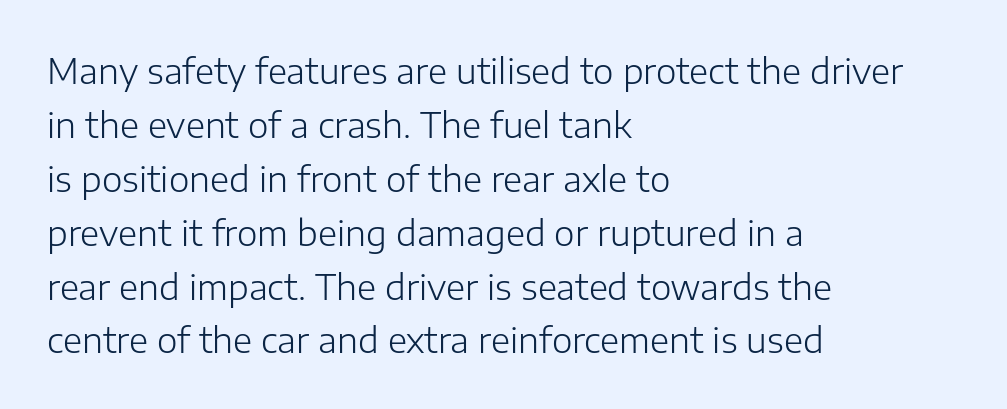
The passage shown is not bold in any degree. The typeface chosen for these lines omits serifs. The rendering keeps characters at their native spacing. A classic flush-left, rag-right setting is used for this passage.
